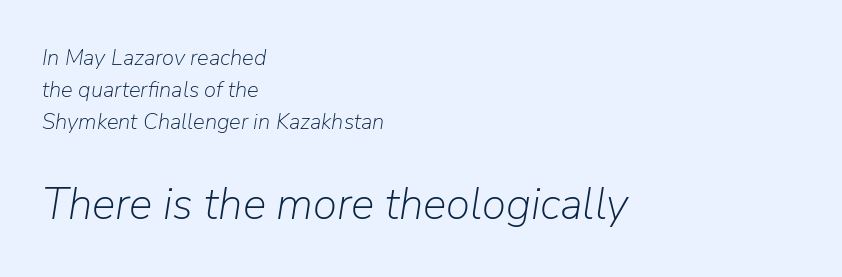
Note the varied advance widths — an 'i' is clearly narrower than an 'm'. Decoration check: the copy has no underline. When letters slant like this, we call the style italic. Bigger letters appear in the bottom chunk; the top chunk is reduced. Compared with typical body copy, the letter spacing here is the same. In terms of leading, this rendering sits right in the middle.
